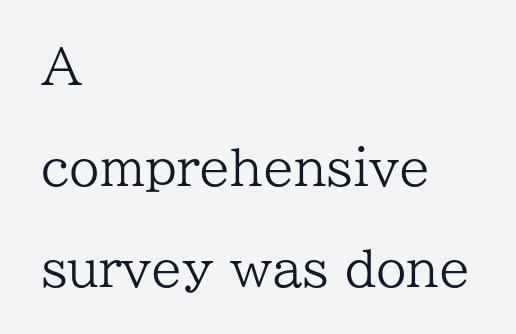
This sample has the flowing, uneven cadence of proportional lettering. Loosely led — the rows are spread out. Nothing unusual about the tracking: characters are spaced as the font intends. A light-to-regular cut is what we see here. Caption: multi-line text, flush left, ragged right.
